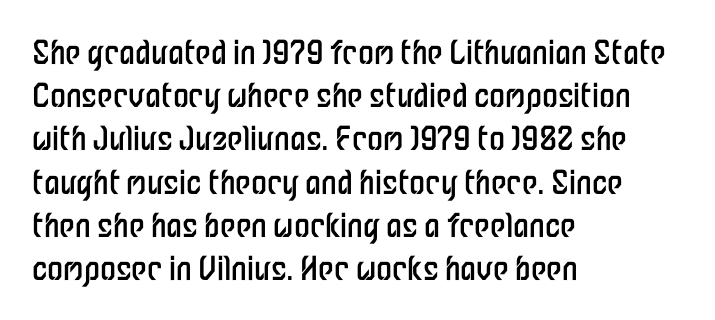
Q: Is the text bold? A: No.
Q: Is the text italic (slanted)? A: No, it is upright.
Q: Is the typeface a serif or a sans-serif typeface? A: Sans-serif.
Q: Is the text underlined? A: No.
Q: How is the paragraph aligned? A: Left-aligned.
Q: Is the spacing between letters normal or unusually wide? A: Normal.
Q: Is the spacing between lines tight, normal or loose? A: Normal.
Q: Width (condensed, normal, or wide)? A: Condensed.
Q: Stroke contrast? A: Low.
Q: x-height? A: Medium.
Q: Monospaced? A: No.
